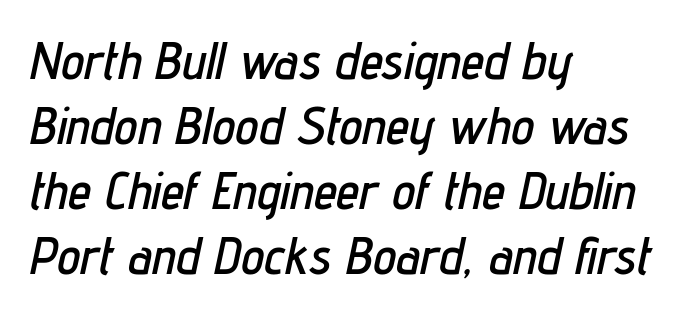
Italic: yes, the glyphs are oblique. Is the block centered? No — it sits flush against the left margin. This sample uses plain, unmodified letter spacing. Vertical spacing — default.
